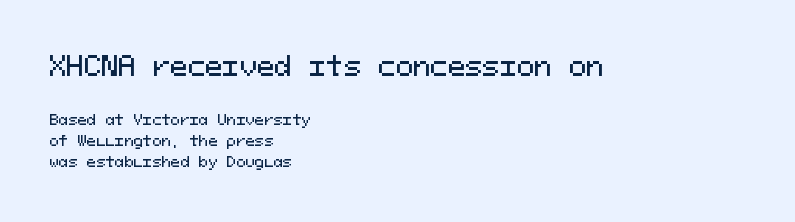
{"italic": "no", "underline": "no", "align": "left", "line_spacing": "normal", "line_spacing_ratio": 1.53, "letter_spacing": "normal", "letter_spacing_em": 0.0, "larger_block": "first", "size_ratio": 1.86, "glyph_px": 26}
